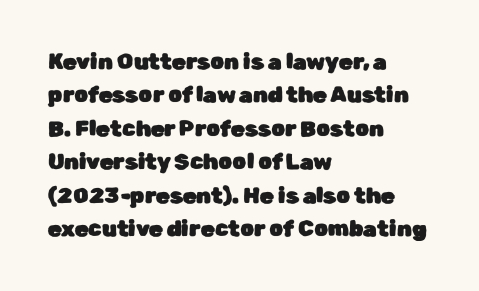
{"italic": "no", "underline": "no", "align": "left", "line_spacing": "normal", "line_spacing_ratio": 1.52, "letter_spacing": "normal", "letter_spacing_em": 0.0, "glyph_px": 22}
